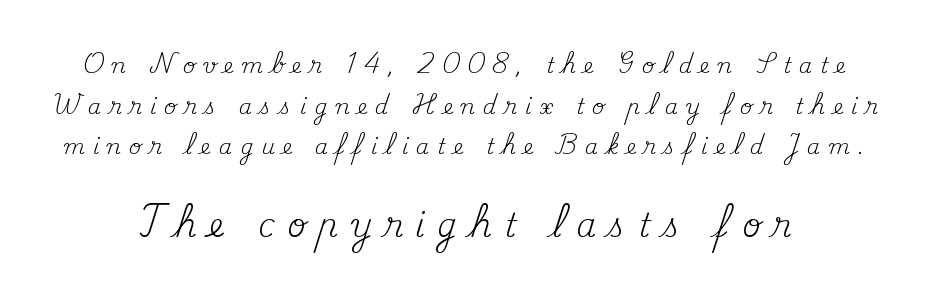
A typesetter would call this leading open, well beyond the default. A typesetter would call this proportional, since set widths differ per character. Think standard paragraph weight, or any step lighter than that. These lines are composed in type with serifs. Top chunk: small. Bottom chunk: large.
